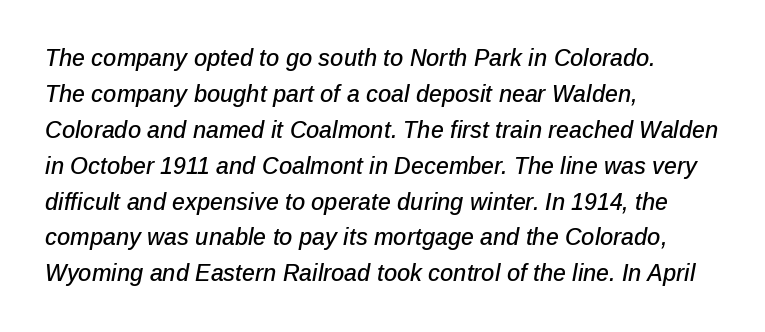
The image shows 23 px text type, italic (leaning right); set left-aligned, normal line spacing (1.56x), normal letter spacing, not underlined.
